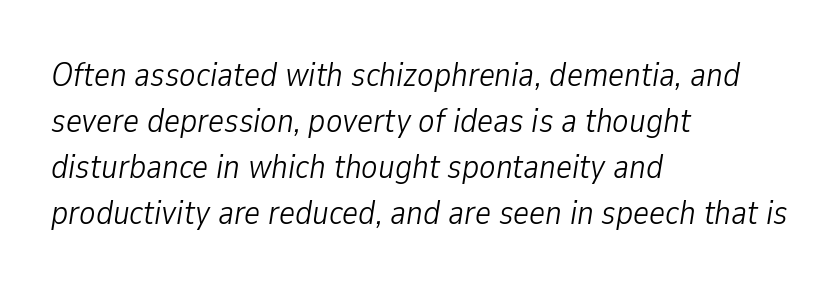
Students, observe: this is what conventionally led text looks like. Short and long lines alike share a common starting point at left. What stands out about the letter spacing? Nothing — it is the standard amount. Does the lettering tilt? It does — this is italic. The face used here is proportionally spaced, like ordinary book or web type. Type without underlining.
